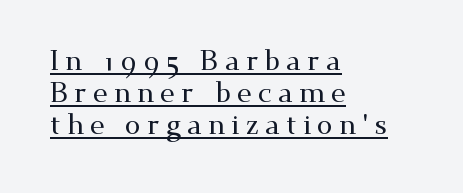
Q: Is the text italic (slanted)? A: No, it is upright.
Q: Is the typeface a serif or a sans-serif typeface? A: Serif.
Q: Is the text underlined? A: Yes.
Q: How is the paragraph aligned? A: Left-aligned.
Q: Is the spacing between letters normal or unusually wide? A: Unusually wide.
Q: Is the spacing between lines tight, normal or loose? A: Tight.
Q: Width (condensed, normal, or wide)? A: Wide.
Q: Stroke contrast? A: Medium.
Q: x-height? A: Small.
Q: Monospaced? A: No.
